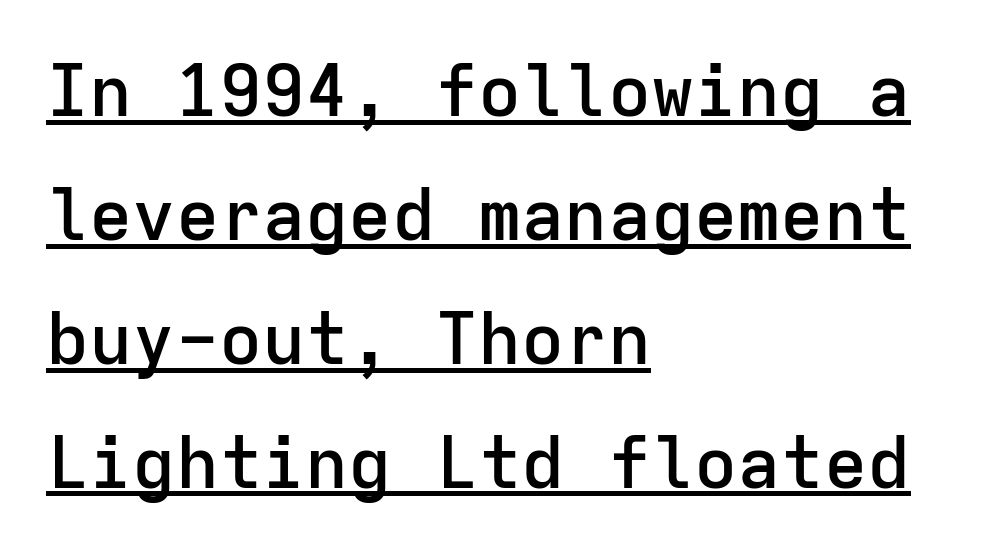
{"serif": "no", "italic": "no", "bold": "semi", "weight": "semibold", "width": "normal", "stroke_contrast": "low", "x_height": "medium", "monospaced": "yes", "underline": "yes", "align": "left", "line_spacing_ratio": 1.72, "letter_spacing": "normal", "letter_spacing_em": 0.0, "glyph_px": 72}
